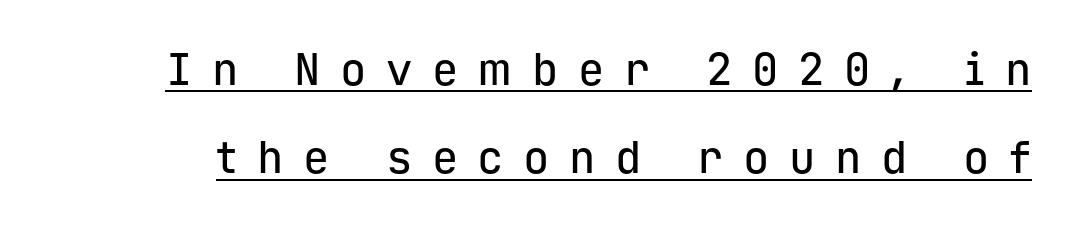
Q: Is the text italic (slanted)? A: No, it is upright.
Q: Is the typeface a serif or a sans-serif typeface? A: Sans-serif.
Q: Is the text underlined? A: Yes.
Q: Is the spacing between letters normal or unusually wide? A: Unusually wide.
Q: Is the spacing between lines tight, normal or loose? A: Loose.
Q: Width (condensed, normal, or wide)? A: Normal.
Q: Stroke contrast? A: Low.
Q: x-height? A: Medium.
Q: Monospaced? A: Yes.
